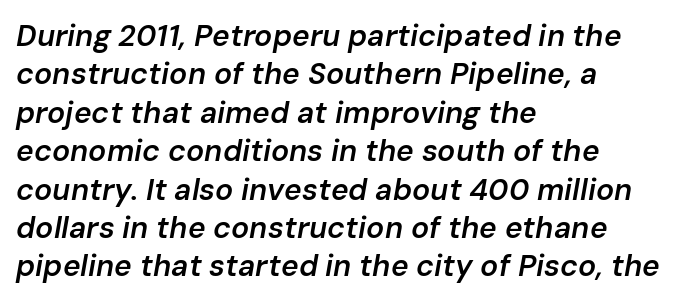
The image shows 30 px semibold type, italic (leaning right); set left-aligned, normal line spacing (1.28x), normal letter spacing, not underlined; low stroke contrast and a medium x-height.
